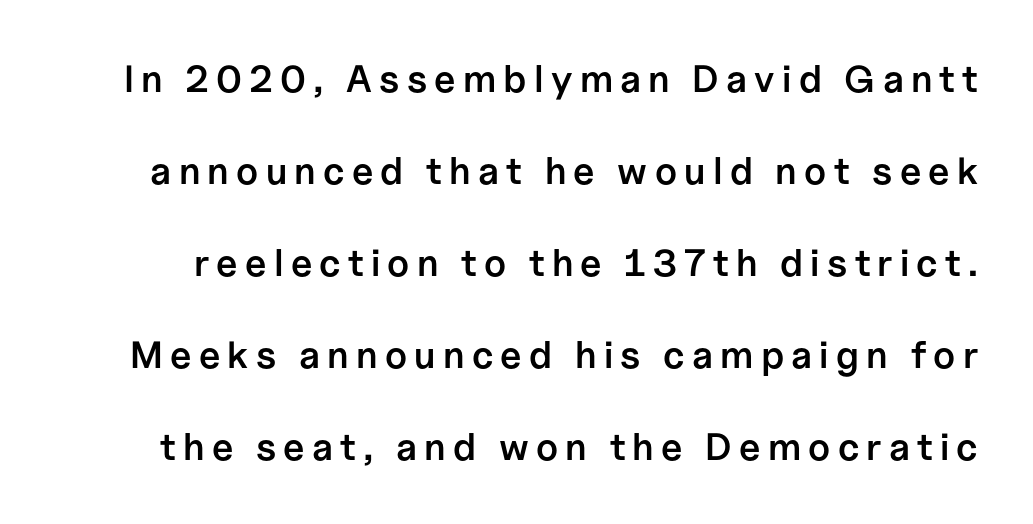
{"serif": "no", "italic": "no", "bold": "semi", "weight": "semibold", "width": "normal", "stroke_contrast": "low", "x_height": "medium", "monospaced": "no", "underline": "no", "line_spacing": "loose", "line_spacing_ratio": 2.42, "glyph_px": 38}
